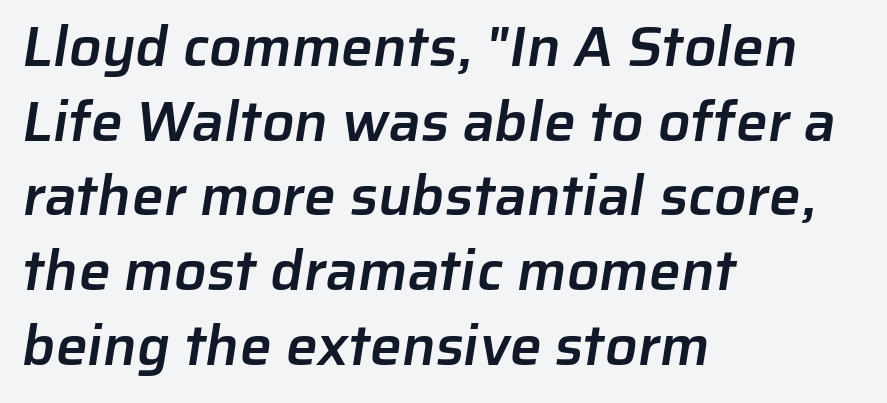
Q: Is the text bold? A: Semi-bold.
Q: Is the typeface a serif or a sans-serif typeface? A: Sans-serif.
Q: Is the text underlined? A: No.
Q: How is the paragraph aligned? A: Left-aligned.
Q: Is the spacing between letters normal or unusually wide? A: Normal.
Q: Is the spacing between lines tight, normal or loose? A: Normal.
Q: Width (condensed, normal, or wide)? A: Normal.
Q: Stroke contrast? A: Low.
Q: x-height? A: Medium.
Q: Monospaced? A: No.
